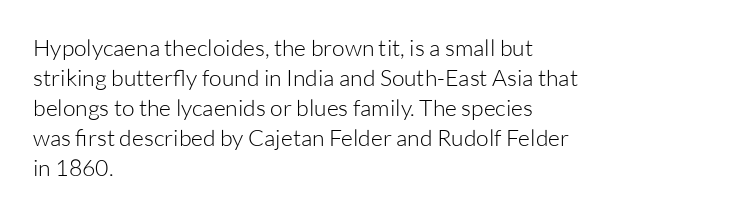
The lines are quadded left. The font sits on the lighter half of the weight spectrum, regular included. Tracking here is standard; glyphs follow each other at the usual distance. Italic? Not at all — the glyphs are vertical. Rule under the text: the space is simply empty.
